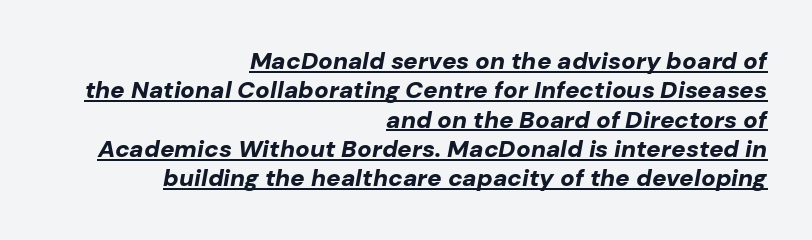
The image shows 24 px bold type, italic (leaning right); set right-aligned, line spacing 1.22x, normal letter spacing, underlined.
